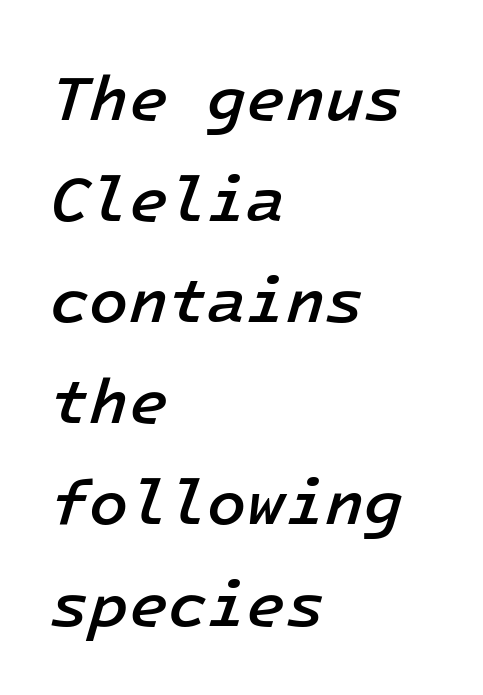
Q: Is the text bold? A: Semi-bold.
Q: Is the text italic (slanted)? A: Yes, it leans right by about 16 degrees.
Q: Is the text underlined? A: No.
Q: How is the paragraph aligned? A: Left-aligned.
Q: Is the spacing between letters normal or unusually wide? A: Normal.
Q: Is the spacing between lines tight, normal or loose? A: Normal.
Q: Width (condensed, normal, or wide)? A: Normal.
Q: Stroke contrast? A: Low.
Q: x-height? A: Medium.
